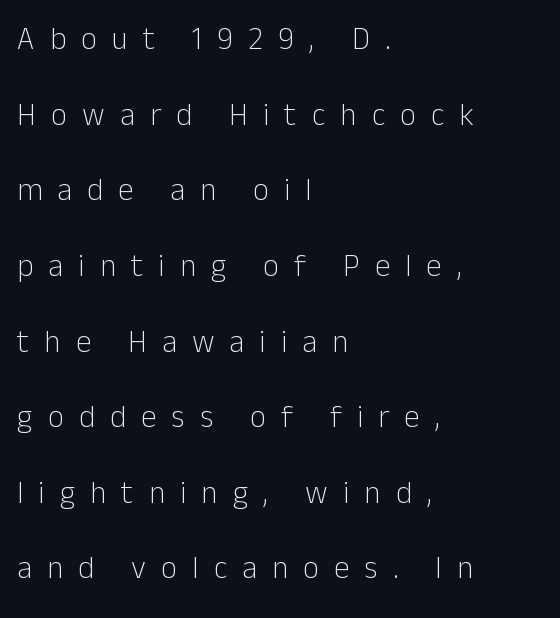
The image shows 31 px light sans-serif type, upright; set left-aligned, loose line spacing (2.44x), unusually wide letter spacing (+0.49 em), not underlined; low stroke contrast and a medium x-height.
